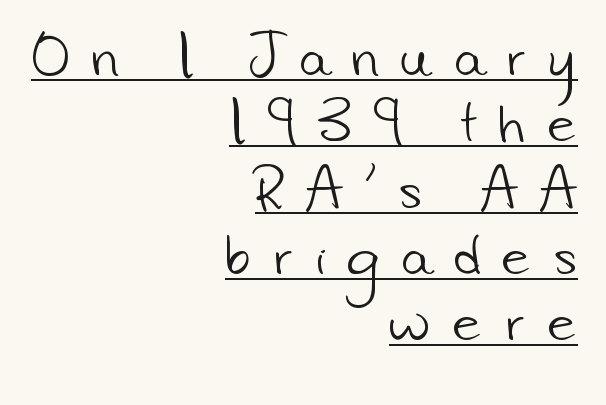
The image shows 51 px light sans-serif type; set right-aligned, normal line spacing (1.3x), unusually wide letter spacing (+0.44 em), underlined; low stroke contrast and a small x-height.
